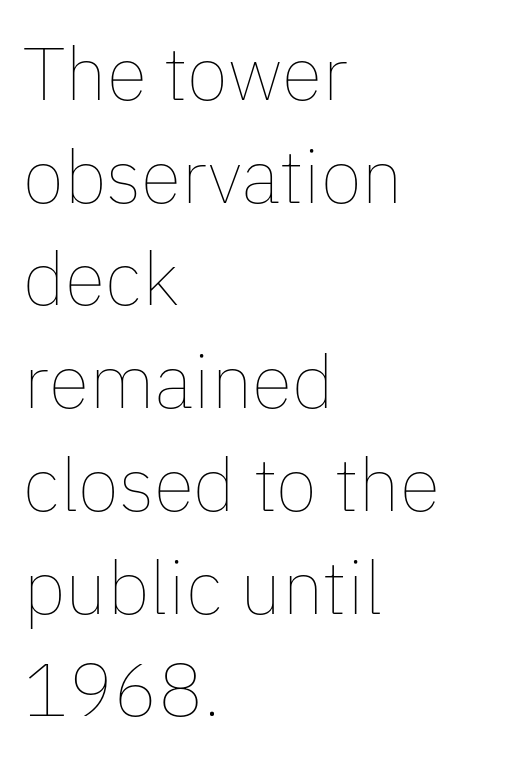
The space directly below the letters is spotless. Leftover space on each line is placed entirely after the last word. Stroke thickness stays within the range of a standard reading face or lighter. One glance says typical: line gaps are just what's usual. Caption: standard tracking, unaltered. The face used here is proportionally spaced, like ordinary book or web type.
